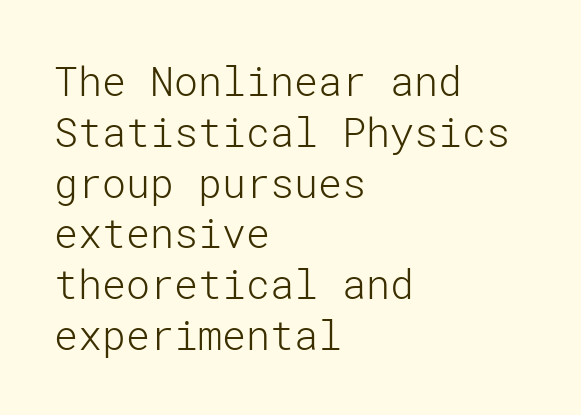
The image shows 40 px light sans-serif type, upright; set left-aligned, normal line spacing (1.27x), normal letter spacing, not underlined; low stroke contrast and a medium x-height.
